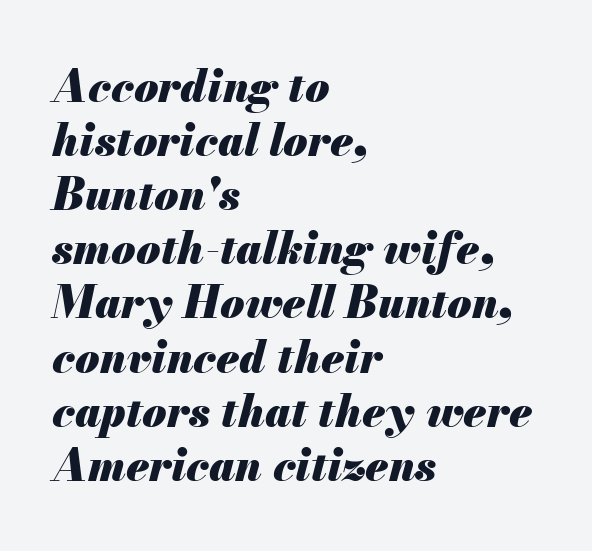
Q: Is the text bold? A: Yes.
Q: Is the text italic (slanted)? A: Yes, it leans right by about 13 degrees.
Q: Is the text underlined? A: No.
Q: How is the paragraph aligned? A: Left-aligned.
Q: Is the spacing between letters normal or unusually wide? A: Normal.
Q: Width (condensed, normal, or wide)? A: Normal.
Q: Stroke contrast? A: Medium.
Q: x-height? A: Small.
Q: Monospaced? A: No.
